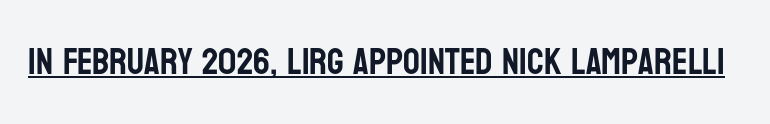
The specimen reads as upright at a glance. Between one letter and the next there's only the usual sliver of space. Varying glyph widths throughout — classic text-font behaviour. Every word sits above its own underline.
